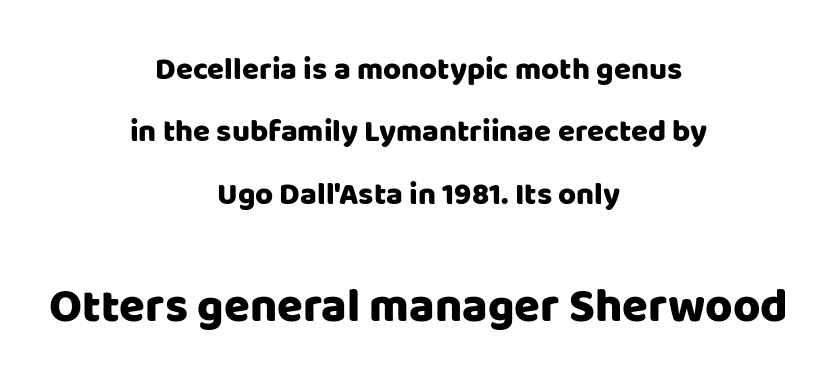
The vertical gap from one line to the next is large. Posture: upright roman. Inter-character spacing is left at the font's built-in metrics. The passage shown is not underscored anywhere.
